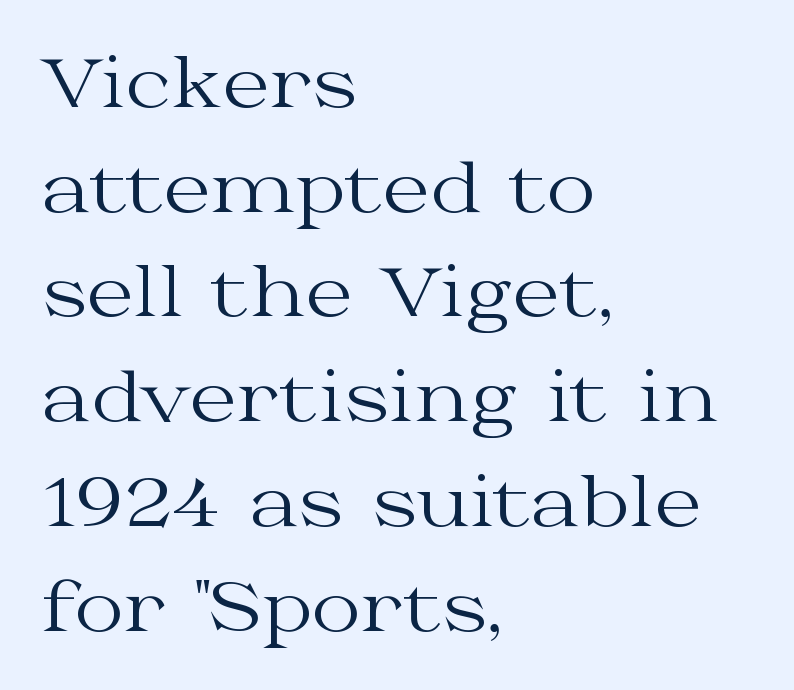
Q: Is the text bold? A: No.
Q: Is the text italic (slanted)? A: No, it is upright.
Q: Is the typeface a serif or a sans-serif typeface? A: Serif.
Q: Is the text underlined? A: No.
Q: How is the paragraph aligned? A: Left-aligned.
Q: Is the spacing between letters normal or unusually wide? A: Normal.
Q: Is the spacing between lines tight, normal or loose? A: Normal.
Q: Width (condensed, normal, or wide)? A: Wide.
Q: Stroke contrast? A: Medium.
Q: x-height? A: Medium.
Q: Monospaced? A: No.
